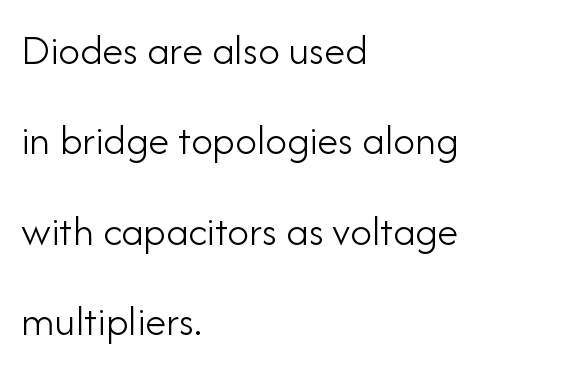
{"serif": "no", "italic": "no", "bold": "no", "weight": "light", "width": "normal", "stroke_contrast": "low", "x_height": "small", "monospaced": "no", "underline": "no", "align": "left", "line_spacing": "loose", "line_spacing_ratio": 2.1, "letter_spacing": "normal", "letter_spacing_em": 0.0, "glyph_px": 43}
